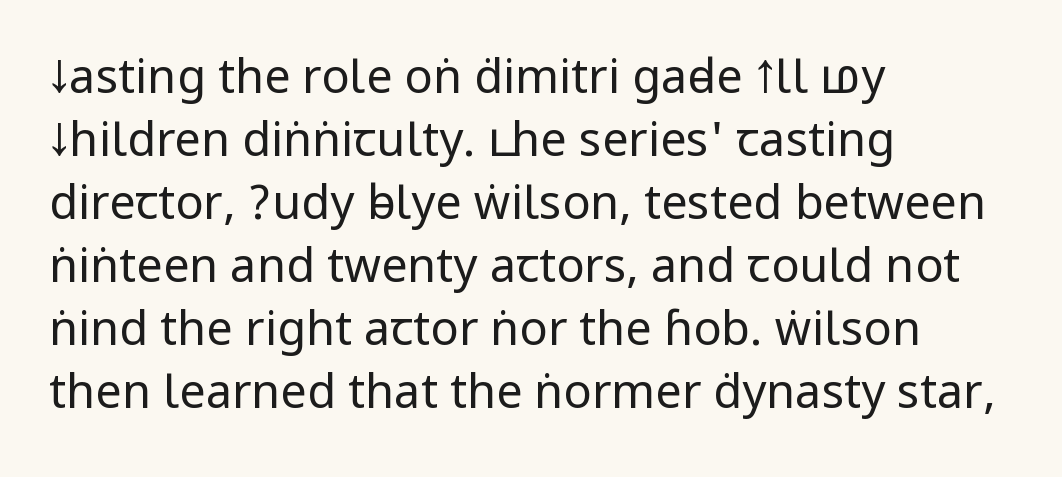
The image shows 47 px regular-weight, condensed sans-serif type, upright; set left-aligned, normal line spacing (1.34x), normal letter spacing, not underlined; low stroke contrast.
